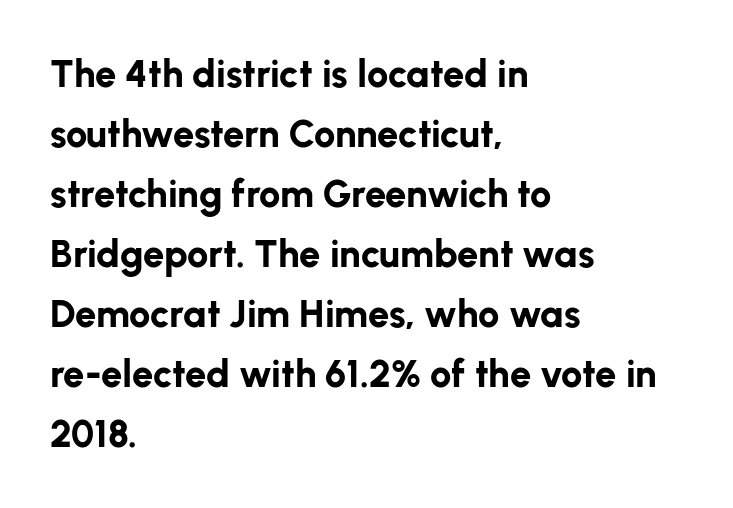
Q: Is the text bold? A: Yes.
Q: Is the text italic (slanted)? A: No, it is upright.
Q: Is the typeface a serif or a sans-serif typeface? A: Sans-serif.
Q: Is the text underlined? A: No.
Q: How is the paragraph aligned? A: Left-aligned.
Q: Is the spacing between letters normal or unusually wide? A: Normal.
Q: Is the spacing between lines tight, normal or loose? A: Normal.
Q: Width (condensed, normal, or wide)? A: Normal.
Q: Stroke contrast? A: Low.
Q: x-height? A: Medium.
Q: Monospaced? A: No.
